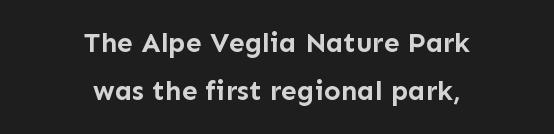
The image shows 28 px semibold sans-serif type, upright; set centered, line spacing 1.73x, normal letter spacing, not underlined; low stroke contrast and a medium x-height.
